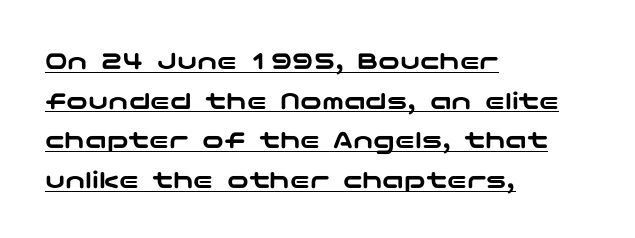
What's the leading like? Ordinary, nothing unusual. Do the letters lean? They stand straight. The letterforms sit shoulder to shoulder at normal distance. Does a line run under the words? Yes, clearly. The paragraph has a hard left edge and a soft right edge.
